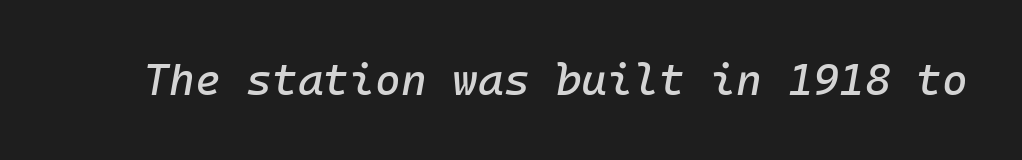
{"italic": "yes", "lean": "right", "slant_degrees": 10, "width": "normal", "stroke_contrast": "low", "x_height": "medium", "underline": "no", "letter_spacing": "normal", "letter_spacing_em": 0.0, "glyph_px": 44}
